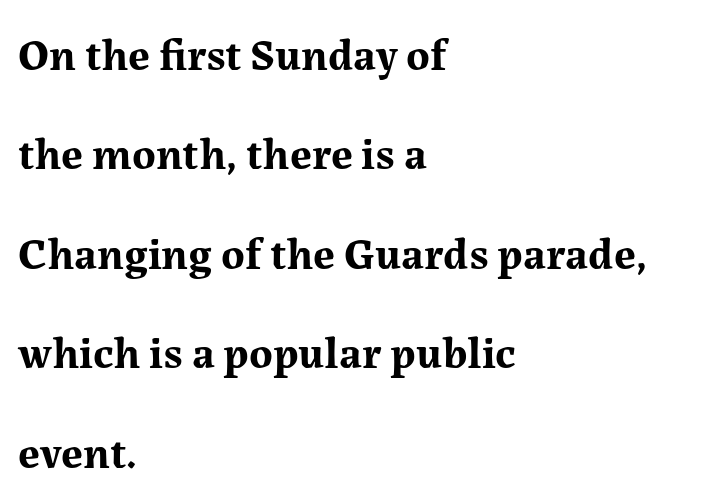
Q: Is the text bold? A: Yes.
Q: Is the text italic (slanted)? A: No, it is upright.
Q: Is the typeface a serif or a sans-serif typeface? A: Serif.
Q: Is the text underlined? A: No.
Q: How is the paragraph aligned? A: Left-aligned.
Q: Is the spacing between letters normal or unusually wide? A: Normal.
Q: Is the spacing between lines tight, normal or loose? A: Loose.
Q: Width (condensed, normal, or wide)? A: Normal.
Q: Stroke contrast? A: Medium.
Q: x-height? A: Medium.
Q: Monospaced? A: No.
